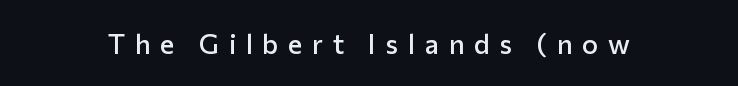
Q: Is the text bold? A: Semi-bold.
Q: Is the text italic (slanted)? A: No, it is upright.
Q: Is the text underlined? A: No.
Q: Is the spacing between letters normal or unusually wide? A: Unusually wide.
